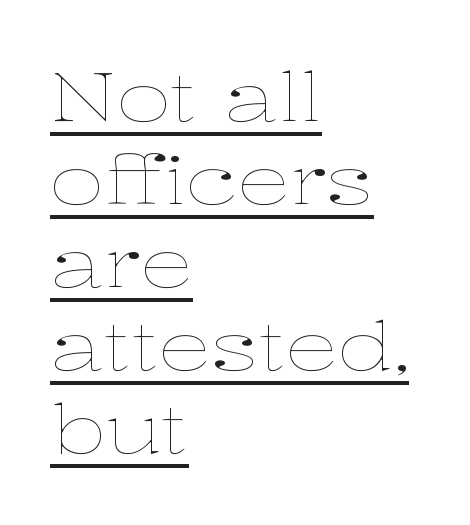
The rendered words wear a rule along their underside. A typesetter would call this proportional, since set widths differ per character. This sample is left-justified, so line endings fall wherever the words run out. Stem width sits at or under what a default text font uses. What stands out about the letter spacing? Nothing — it is the standard amount. Posture: upright roman.
